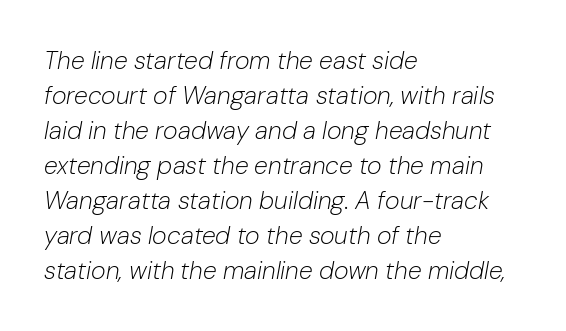
The image shows 25 px text type, italic (leaning right); set left-aligned, normal line spacing (1.4x), normal letter spacing, not underlined.
